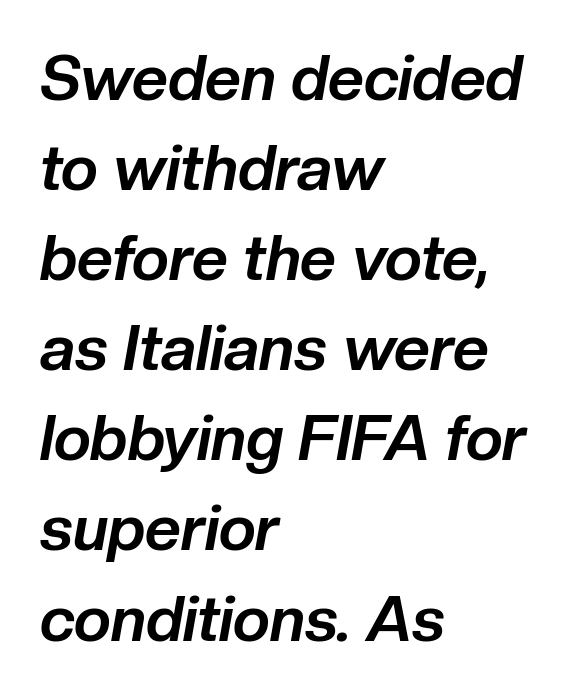
The image shows 63 px bold type, italic (leaning right); set left-aligned, normal line spacing (1.43x), normal letter spacing, not underlined; low stroke contrast and a medium x-height.
